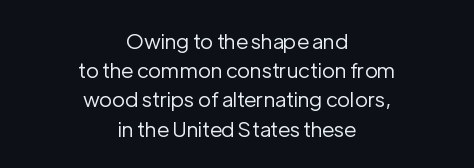
How are the letters spaced? Ordinarily, with no added tracking. The cut favours lightness, reaching ordinary text weight at its darkest. The letters stand upright; this is a roman face. Lines of text with bare space underneath. Alignment: centered.
